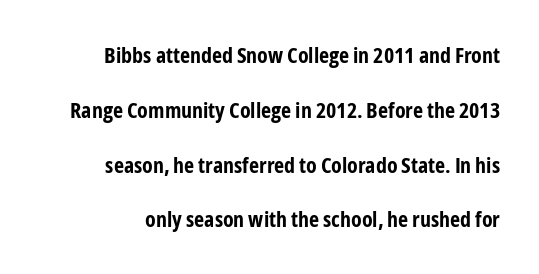
Q: Is the text bold? A: Yes.
Q: Is the text italic (slanted)? A: No, it is upright.
Q: Is the text underlined? A: No.
Q: Is the spacing between letters normal or unusually wide? A: Normal.
Q: Is the spacing between lines tight, normal or loose? A: Loose.
